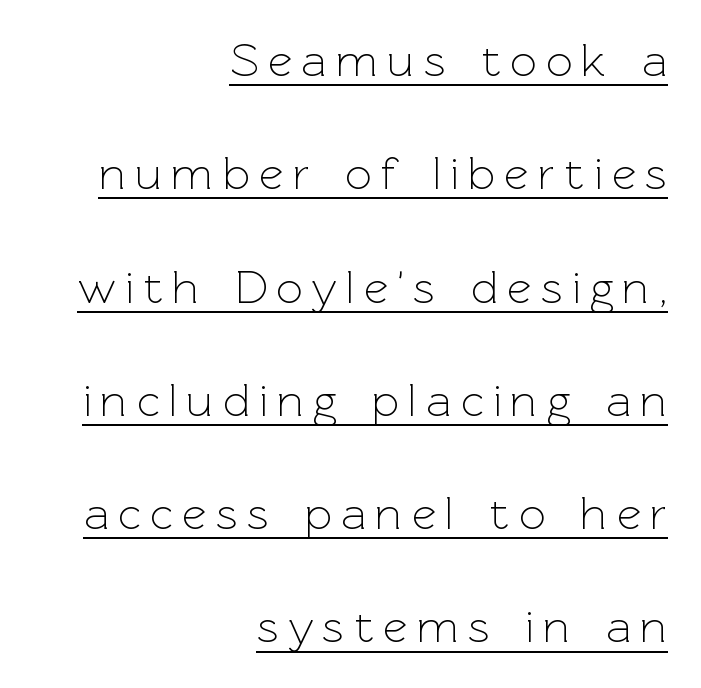
The image shows 47 px light sans-serif type, upright; set right-aligned, loose line spacing (2.41x), unusually wide letter spacing (+0.2 em), underlined; a medium x-height.
